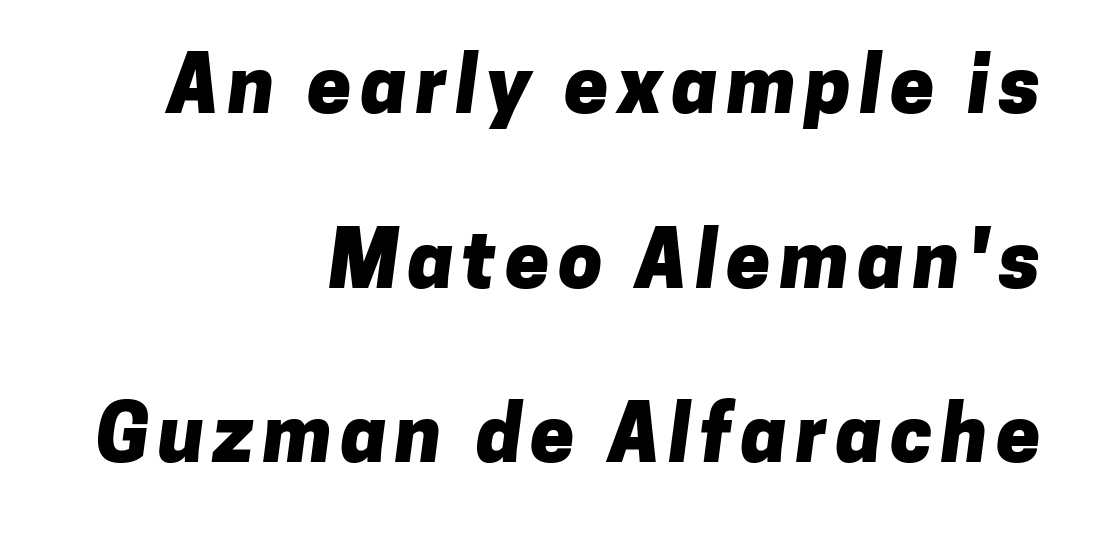
The image shows 79 px heavy sans-serif type; set right-aligned, loose line spacing (2.21x), not underlined; low stroke contrast and a medium x-height.
